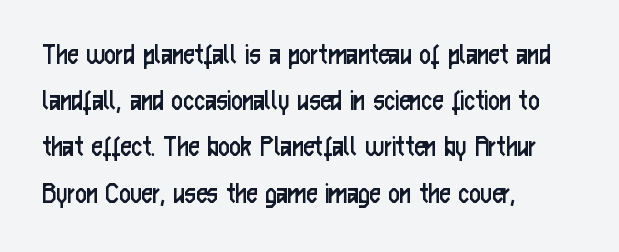
{"serif": "no", "italic": "no", "bold": "no", "weight": "regular", "width": "condensed", "stroke_contrast": "low", "x_height": "medium", "monospaced": "no", "underline": "no", "align": "left", "line_spacing": "normal", "line_spacing_ratio": 1.49, "letter_spacing": "normal", "letter_spacing_em": 0.0, "glyph_px": 31}
